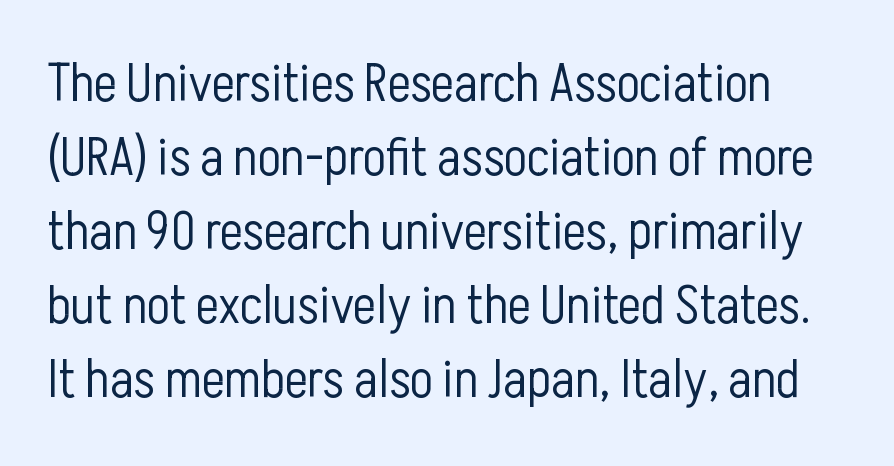
Q: Is the text bold? A: No.
Q: Is the text italic (slanted)? A: No, it is upright.
Q: Is the typeface a serif or a sans-serif typeface? A: Sans-serif.
Q: Is the text underlined? A: No.
Q: Is the spacing between letters normal or unusually wide? A: Normal.
Q: Is the spacing between lines tight, normal or loose? A: Normal.
Q: Width (condensed, normal, or wide)? A: Condensed.
Q: Stroke contrast? A: Low.
Q: x-height? A: Medium.
Q: Monospaced? A: No.
